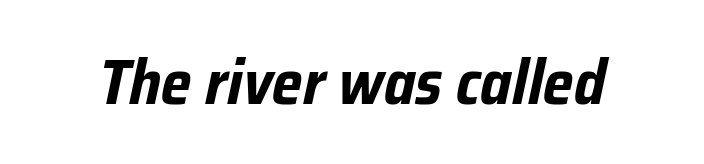
Q: Is the text bold? A: Yes.
Q: Is the text italic (slanted)? A: Yes, it leans right by about 12 degrees.
Q: Is the text underlined? A: No.
Q: Is the spacing between letters normal or unusually wide? A: Normal.
Q: Width (condensed, normal, or wide)? A: Condensed.
Q: Stroke contrast? A: Low.
Q: x-height? A: Medium.
Q: Monospaced? A: No.
